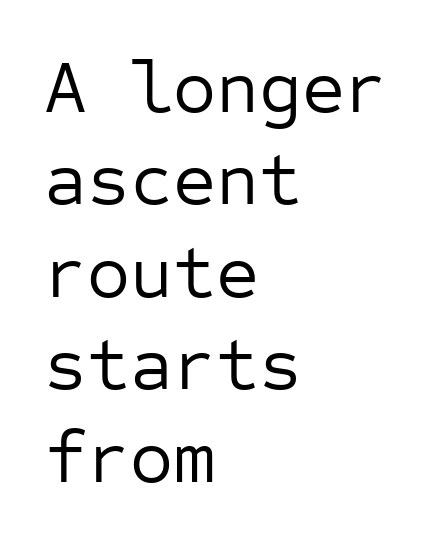
What kind of face is this? One without serifs — a sans. Inter-character spacing is left at the font's built-in metrics. Unlike italic type, these characters show no tilt at all. Stems here are at most as thick as an everyday book face. Note the uniform advance width — an 'i' takes as much space as an 'm'. The foot of each line stays bare and open.
